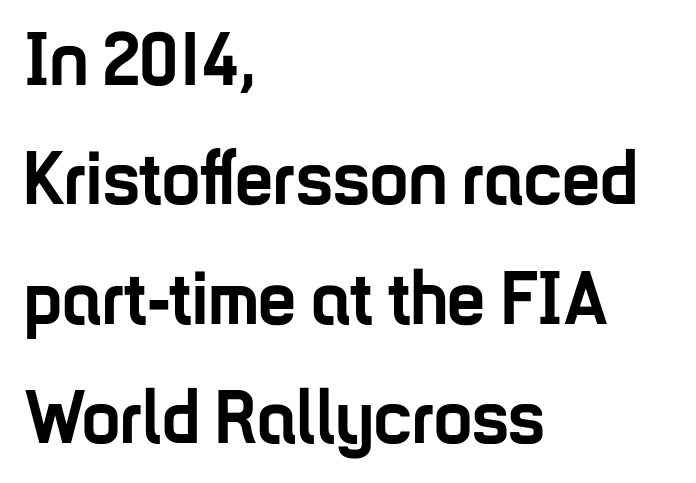
The image shows 76 px semibold, condensed sans-serif type, upright; set left-aligned, normal line spacing (1.57x), normal letter spacing, not underlined; low stroke contrast and a medium x-height.
